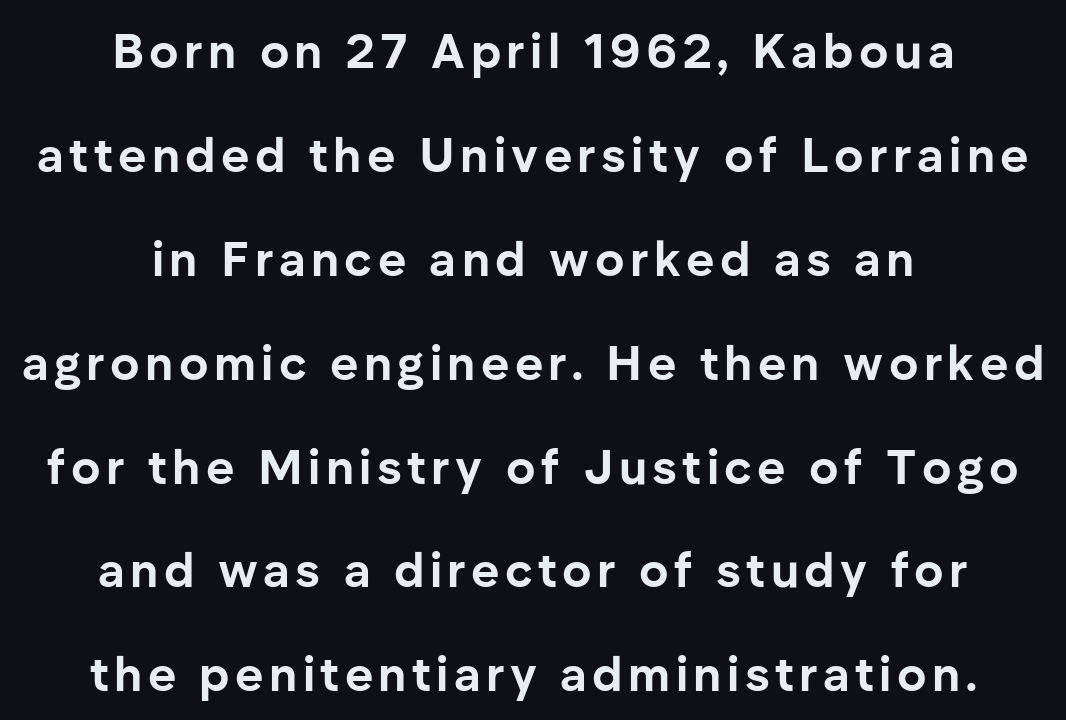
Q: Is the text bold? A: Yes.
Q: Is the text italic (slanted)? A: No, it is upright.
Q: Is the typeface a serif or a sans-serif typeface? A: Sans-serif.
Q: Is the text underlined? A: No.
Q: How is the paragraph aligned? A: Centered.
Q: Is the spacing between lines tight, normal or loose? A: Loose.
Q: Width (condensed, normal, or wide)? A: Normal.
Q: Stroke contrast? A: Low.
Q: x-height? A: Medium.
Q: Monospaced? A: No.
